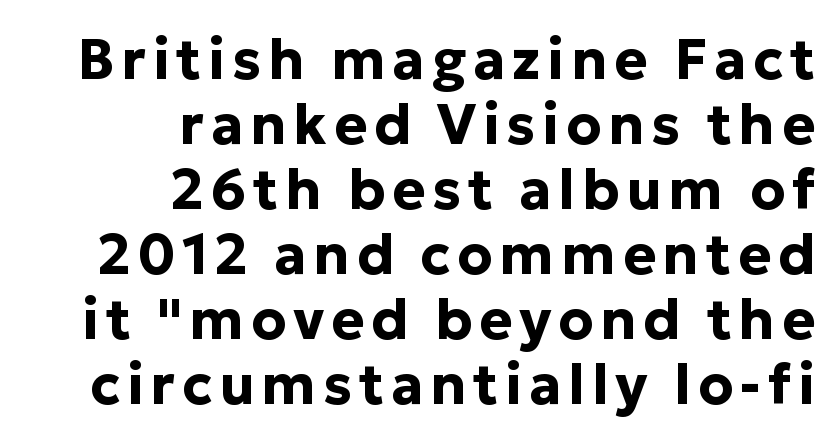
{"serif": "no", "italic": "no", "bold": "yes", "weight": "bold", "width": "normal", "stroke_contrast": "low", "x_height": "medium", "monospaced": "no", "underline": "no", "align": "right", "line_spacing_ratio": 1.16, "glyph_px": 56}
